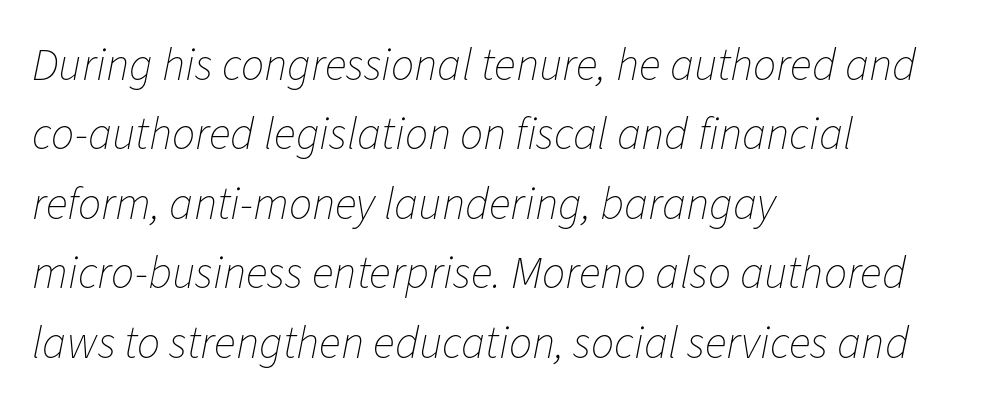
Q: Is the text bold? A: No.
Q: Is the text italic (slanted)? A: Yes, it leans right by about 11 degrees.
Q: Is the text underlined? A: No.
Q: How is the paragraph aligned? A: Left-aligned.
Q: Is the spacing between letters normal or unusually wide? A: Normal.
Q: Is the spacing between lines tight, normal or loose? A: Normal.
Q: Width (condensed, normal, or wide)? A: Normal.
Q: Stroke contrast? A: Low.
Q: x-height? A: Medium.
Q: Monospaced? A: No.
